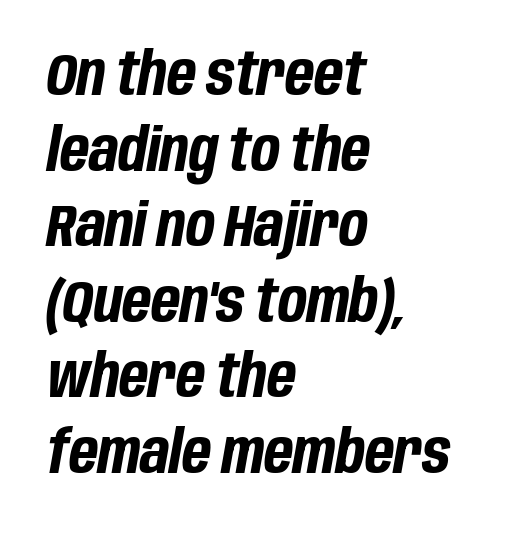
{"italic": "yes", "lean": "right", "slant_degrees": 10, "bold": "yes", "weight": "bold", "width": "condensed", "stroke_contrast": "low", "x_height": "large", "monospaced": "no", "underline": "no", "align": "left", "line_spacing": "normal", "line_spacing_ratio": 1.26, "letter_spacing": "normal", "letter_spacing_em": 0.0, "glyph_px": 60}
